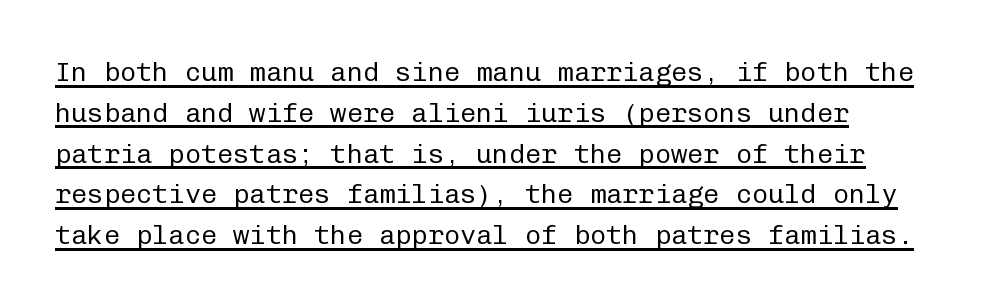
Baseline-to-baseline distance is the conventional proportion of letter height. The passage is arranged the way most books set body copy — flush left. This sample carries an underscore along the baseline area. Each stroke keeps to a modest, everyday thickness or less.
